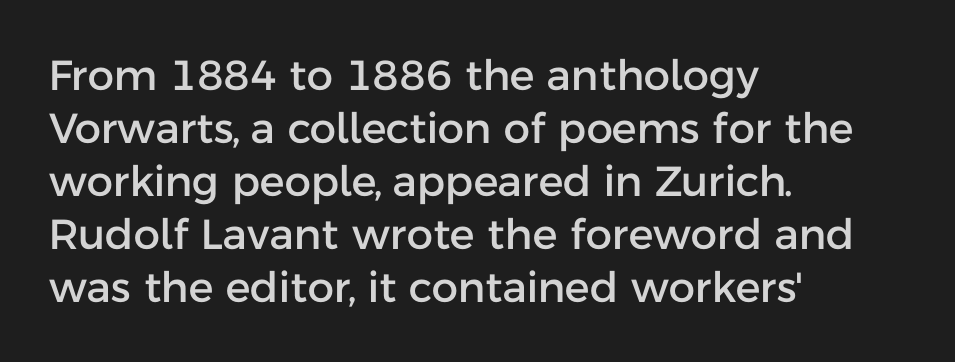
The image shows 42 px sans-serif type, upright; set left-aligned, normal line spacing (1.26x), normal letter spacing, not underlined; low stroke contrast and a medium x-height.
